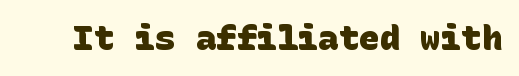
Students, note that the glyphs here touch the page at normal intervals. Stroke thickness is high; the sample reads as a true bold. Check under the words: just untouched page. Font category for this specimen: sans-serif.
